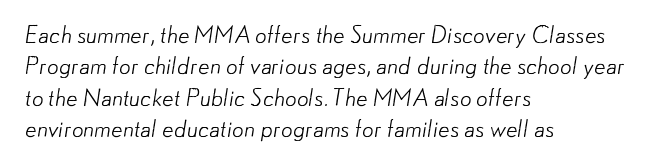
{"bold": "no", "underline": "no", "align": "left", "line_spacing": "normal", "line_spacing_ratio": 1.36, "letter_spacing": "normal", "letter_spacing_em": 0.0, "glyph_px": 23}
